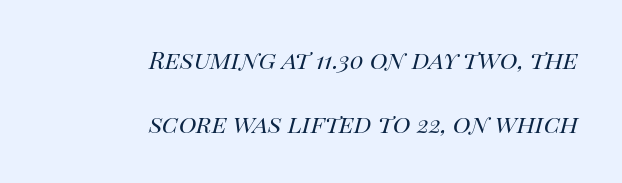
Q: Is the text bold? A: No.
Q: Is the text italic (slanted)? A: Yes, it leans right by about 14 degrees.
Q: Is the text underlined? A: No.
Q: How is the paragraph aligned? A: Right-aligned.
Q: Is the spacing between letters normal or unusually wide? A: Normal.
Q: Is the spacing between lines tight, normal or loose? A: Loose.
Q: Width (condensed, normal, or wide)? A: Normal.
Q: Stroke contrast? A: High.
Q: x-height? A: Large.
Q: Monospaced? A: No.
